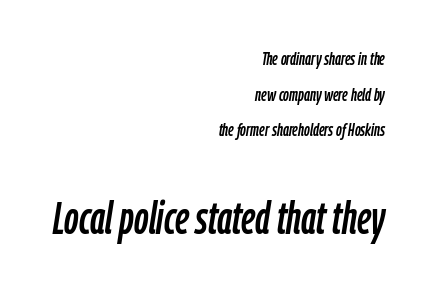
The image shows 45 px condensed type, italic (leaning right); set right-aligned, loose line spacing (1.98x), normal letter spacing, not underlined; the second (bottom) block is 2.5x larger; low stroke contrast and a medium x-height.
